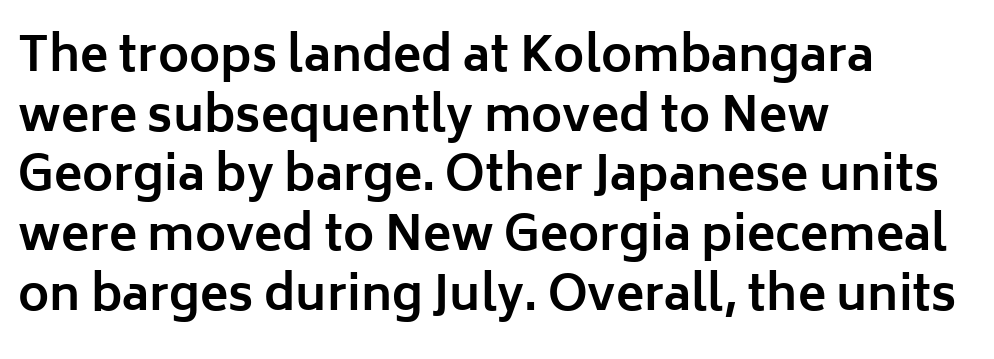
Q: Is the text bold? A: Yes.
Q: Is the text italic (slanted)? A: No, it is upright.
Q: Is the typeface a serif or a sans-serif typeface? A: Sans-serif.
Q: Is the text underlined? A: No.
Q: How is the paragraph aligned? A: Left-aligned.
Q: Is the spacing between letters normal or unusually wide? A: Normal.
Q: Is the spacing between lines tight, normal or loose? A: Normal.
Q: Width (condensed, normal, or wide)? A: Normal.
Q: Stroke contrast? A: Low.
Q: x-height? A: Medium.
Q: Monospaced? A: No.
